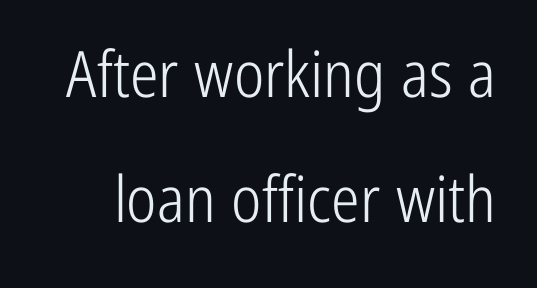
The image shows 64 px light, condensed sans-serif type, upright; set loose line spacing (1.95x), normal letter spacing, not underlined; low stroke contrast and a medium x-height.
